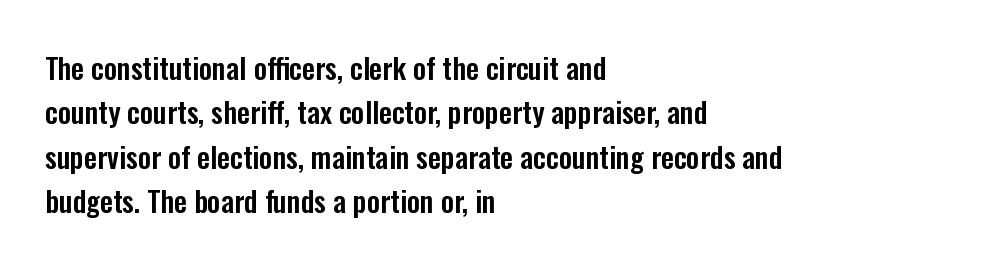
{"serif": "no", "italic": "no", "width": "condensed", "stroke_contrast": "low", "x_height": "medium", "monospaced": "no", "underline": "no", "align": "left", "line_spacing": "normal", "line_spacing_ratio": 1.53, "letter_spacing": "normal", "letter_spacing_em": 0.0, "glyph_px": 29}
